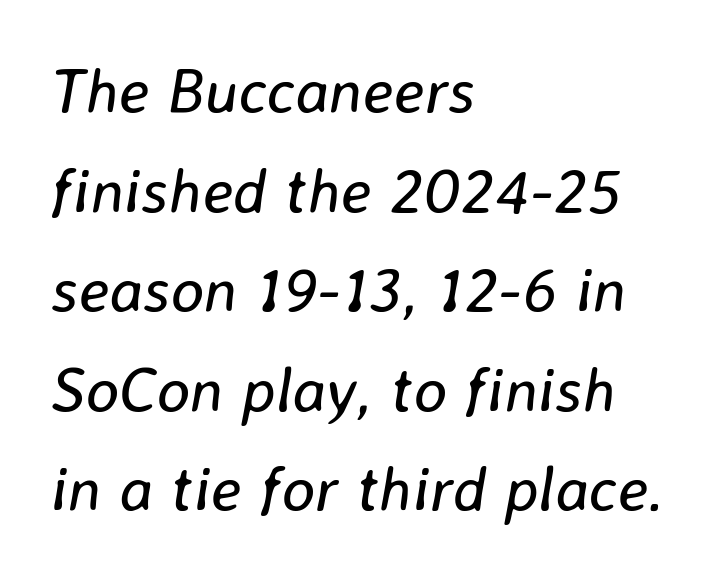
Q: Is the text bold? A: No.
Q: Is the text italic (slanted)? A: Yes, it leans right by about 8 degrees.
Q: Is the text underlined? A: No.
Q: How is the paragraph aligned? A: Left-aligned.
Q: Is the spacing between letters normal or unusually wide? A: Normal.
Q: Is the spacing between lines tight, normal or loose? A: Normal.
Q: Width (condensed, normal, or wide)? A: Normal.
Q: Stroke contrast? A: Low.
Q: x-height? A: Medium.
Q: Monospaced? A: No.
